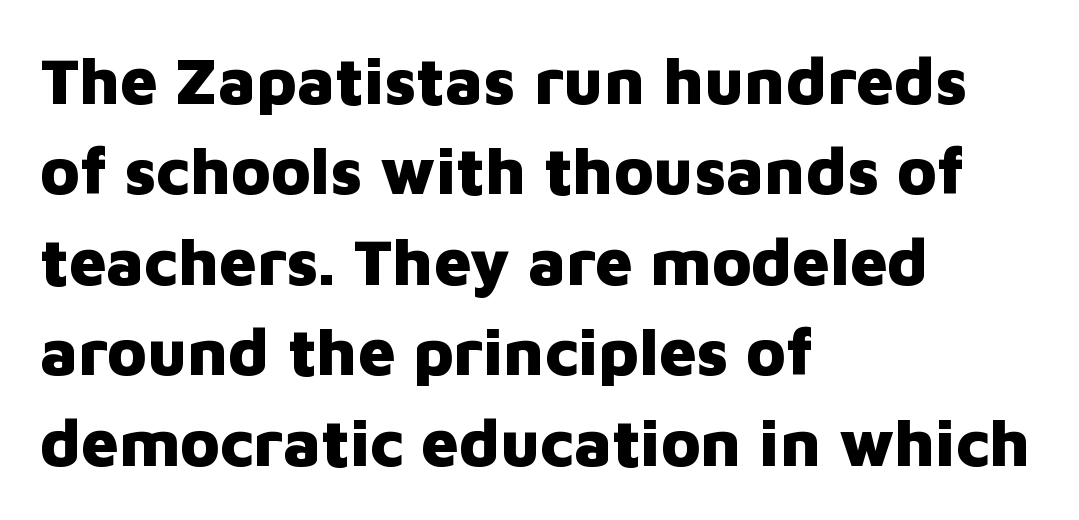
{"serif": "no", "italic": "no", "bold": "yes", "weight": "heavy", "width": "normal", "stroke_contrast": "low", "x_height": "medium", "monospaced": "no", "underline": "no", "align": "left", "line_spacing": "normal", "line_spacing_ratio": 1.37, "letter_spacing": "normal", "letter_spacing_em": 0.0, "glyph_px": 66}
